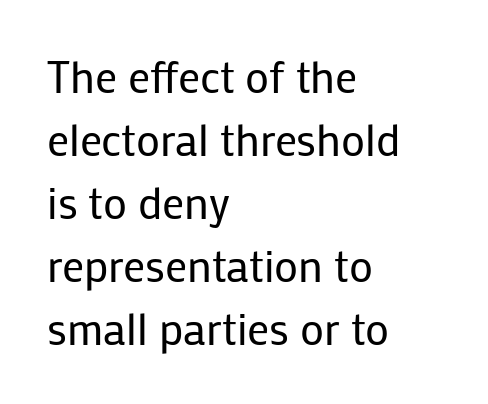
One-word summary of the alignment: left. Vertical spacing — default. A roman cut, with each character standing at attention. You could call the tracking neutral — neither tight nor loose. Do the characters align in a grid? No, the font is proportional.
